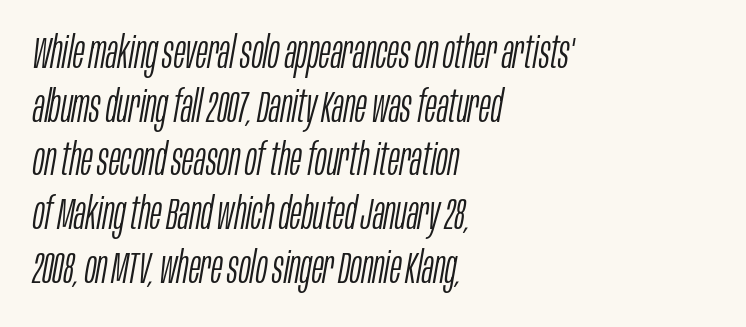
{"italic": "yes", "lean": "right", "slant_degrees": 10, "bold": "no", "weight": "light", "width": "condensed", "stroke_contrast": "low", "x_height": "large", "monospaced": "no", "underline": "no", "align": "left", "line_spacing_ratio": 1.22, "letter_spacing": "normal", "letter_spacing_em": 0.0, "glyph_px": 44}
